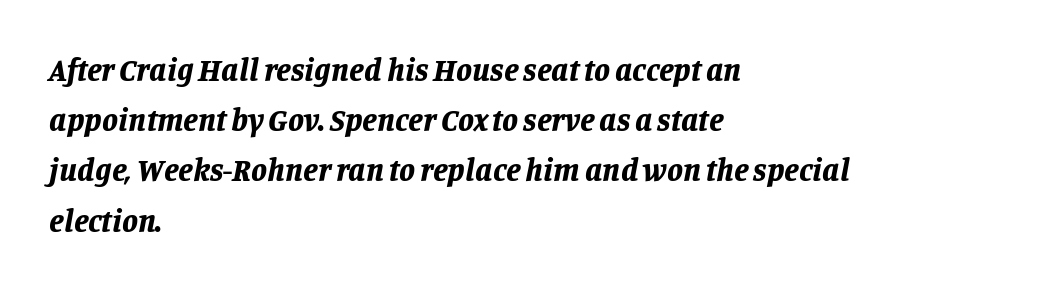
Q: Is the text bold? A: Yes.
Q: Is the text italic (slanted)? A: Yes, it leans right by about 11 degrees.
Q: Is the text underlined? A: No.
Q: How is the paragraph aligned? A: Left-aligned.
Q: Is the spacing between letters normal or unusually wide? A: Normal.
Q: Is the spacing between lines tight, normal or loose? A: Normal.
Q: Width (condensed, normal, or wide)? A: Normal.
Q: Stroke contrast? A: Low.
Q: x-height? A: Large.
Q: Monospaced? A: No.
